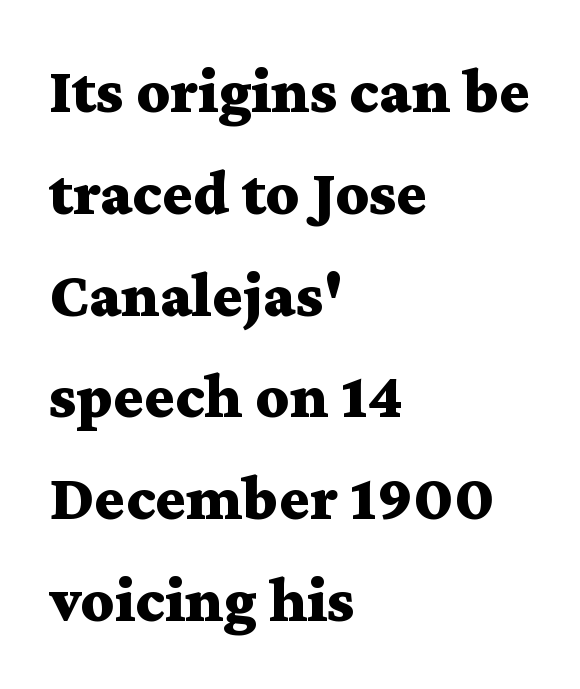
Q: Is the text bold? A: Yes.
Q: Is the text italic (slanted)? A: No, it is upright.
Q: Is the typeface a serif or a sans-serif typeface? A: Serif.
Q: Is the text underlined? A: No.
Q: How is the paragraph aligned? A: Left-aligned.
Q: Is the spacing between letters normal or unusually wide? A: Normal.
Q: Is the spacing between lines tight, normal or loose? A: Normal.
Q: Width (condensed, normal, or wide)? A: Wide.
Q: Stroke contrast? A: Medium.
Q: x-height? A: Medium.
Q: Monospaced? A: No.
